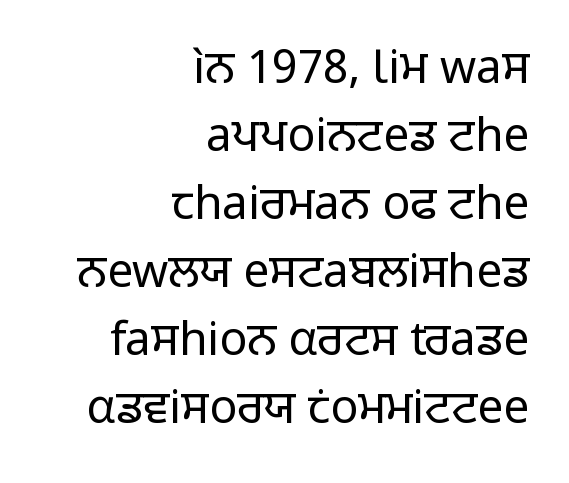
The image shows 46 px regular-weight sans-serif type, upright; set right-aligned, normal line spacing (1.48x), normal letter spacing, not underlined; low stroke contrast and a medium x-height.
